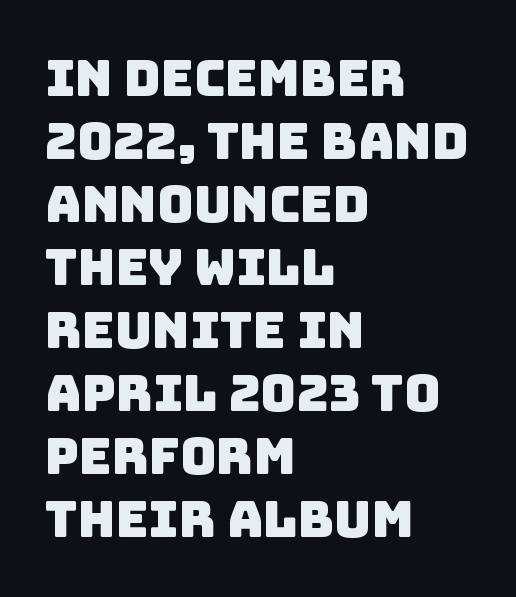
The image shows 50 px sans-serif type; set left-aligned, normal line spacing (1.26x), normal letter spacing, not underlined; low stroke contrast and a large x-height.
